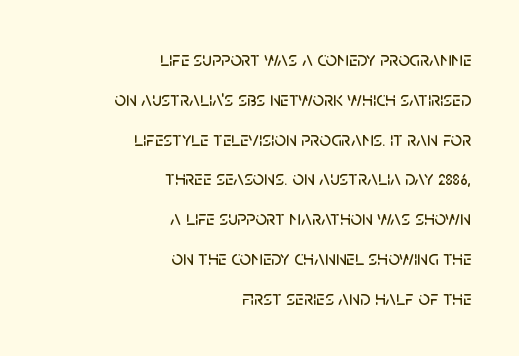
{"italic": "no", "underline": "no", "align": "right", "line_spacing": "loose", "line_spacing_ratio": 1.99, "letter_spacing": "normal", "letter_spacing_em": 0.0, "glyph_px": 20}
